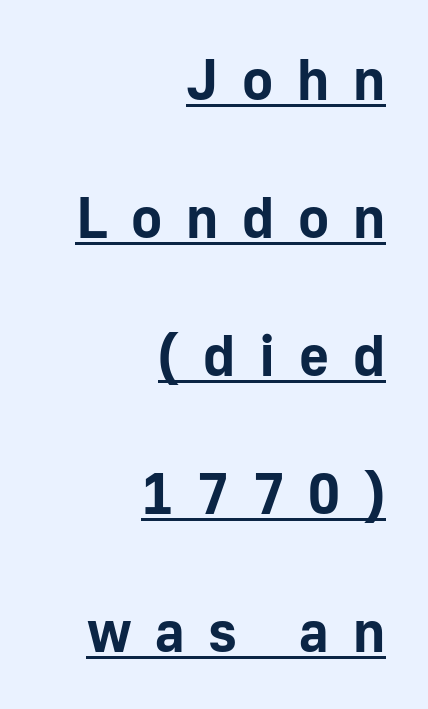
The image shows 58 px bold sans-serif type, upright; set right-aligned, loose line spacing (2.38x), unusually wide letter spacing (+0.41 em), underlined; low stroke contrast and a medium x-height.
